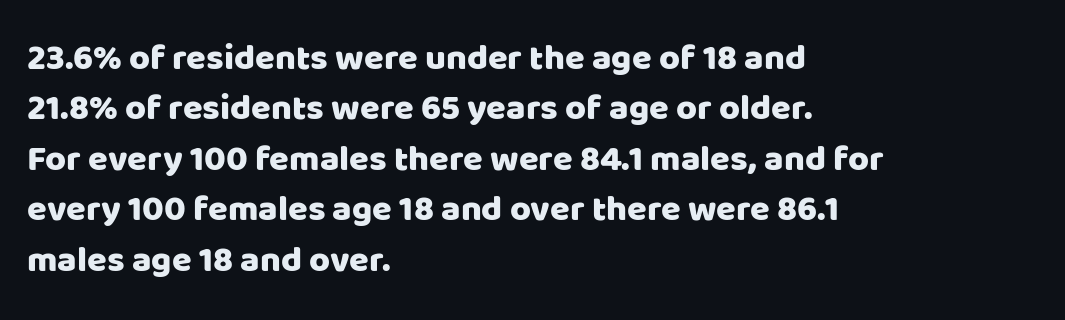
{"serif": "no", "italic": "no", "width": "normal", "stroke_contrast": "low", "x_height": "large", "monospaced": "no", "underline": "no", "align": "left", "line_spacing": "normal", "line_spacing_ratio": 1.4, "letter_spacing": "normal", "letter_spacing_em": 0.0, "glyph_px": 36}
